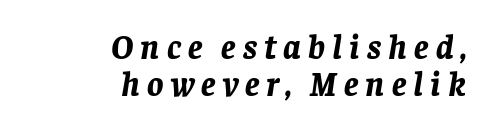
The vertical gap from one line to the next is small. The type is letterspaced generously, with wide tracking. Horizontal alignment here is rightward, an uncommon choice for prose. Quick note: italic.
